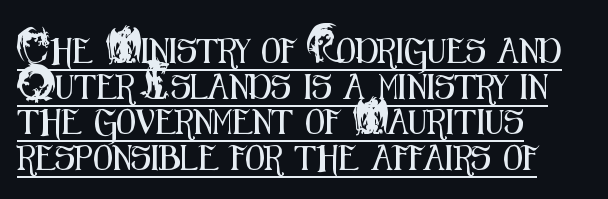
Q: Is the text italic (slanted)? A: No, it is upright.
Q: Is the text underlined? A: Yes.
Q: How is the paragraph aligned? A: Left-aligned.
Q: Is the spacing between letters normal or unusually wide? A: Normal.
Q: Is the spacing between lines tight, normal or loose? A: Normal.
